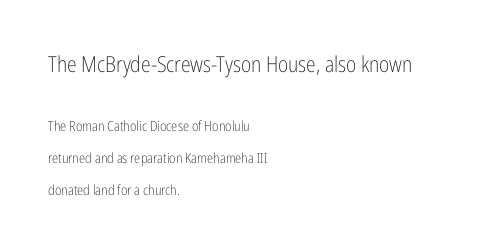
{"italic": "no", "bold": "no", "underline": "no", "align": "left", "line_spacing": "loose", "line_spacing_ratio": 2.29, "letter_spacing": "normal", "letter_spacing_em": 0.0, "larger_block": "first", "size_ratio": 1.57, "glyph_px": 22}
